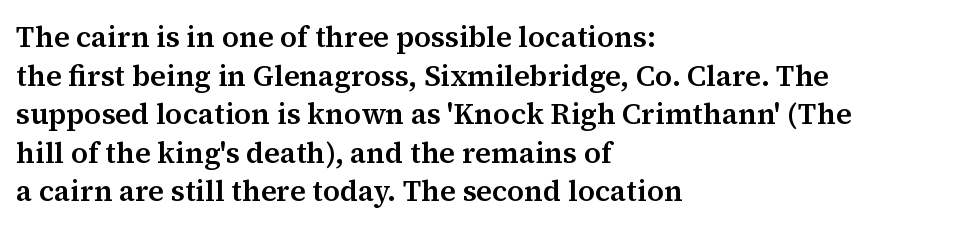
A classic flush-left, rag-right setting is used for this passage. The letters stand upright; this is a roman face. Does extra space separate the letters? No, they use regular spacing. Line spacing here is normal. Decoration check: the copy has no underline. This sample uses a serif face.
